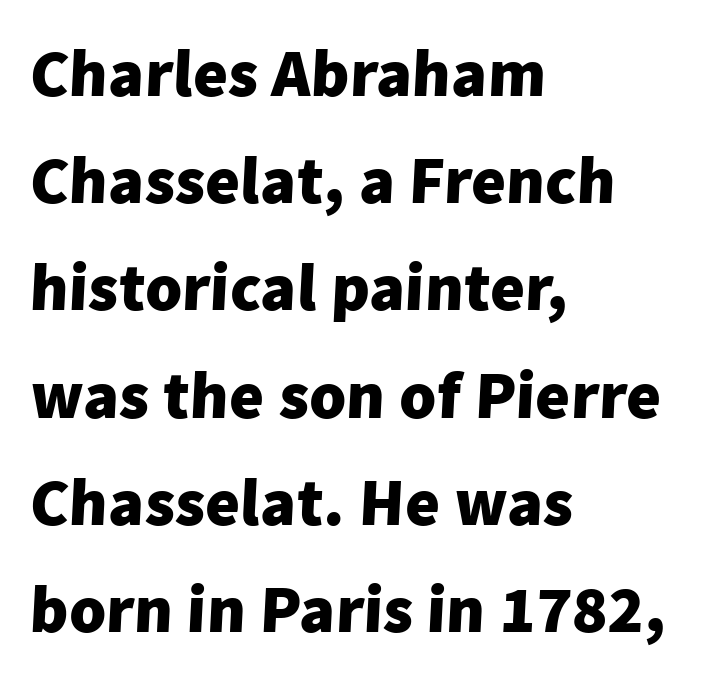
The text block is weighted toward the left margin, trailing off unevenly rightward. You could not count columns in this text — the font is proportionally spaced. Students, note that the glyphs here touch the page at normal intervals. Glance below the letters and you will spot only blank space.
